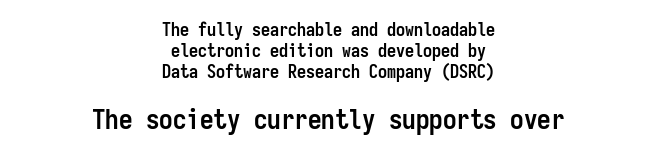
The lettering holds an erect, upright posture throughout. In terms of letterspacing, this is plain default setting. Notice how thick the strokes are: this is what a full bold looks like. Look at the glyph heights: the lower group is clearly the bigger setting. Descenders hang freely into open space.
